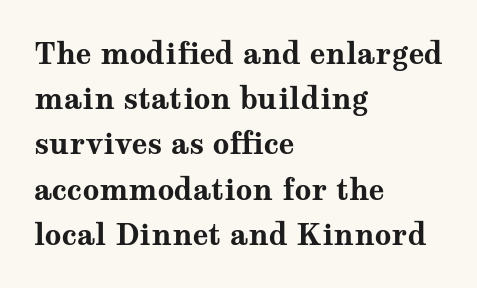
{"serif": "yes", "italic": "no", "bold": "yes", "weight": "bold", "width": "wide", "stroke_contrast": "medium", "x_height": "medium", "monospaced": "no", "underline": "no", "align": "left", "line_spacing": "normal", "line_spacing_ratio": 1.56, "letter_spacing": "normal", "letter_spacing_em": 0.0, "glyph_px": 29}
